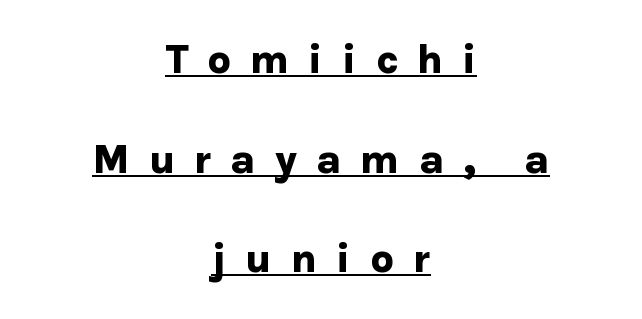
Q: Is the text bold? A: Yes.
Q: Is the text italic (slanted)? A: No, it is upright.
Q: Is the typeface a serif or a sans-serif typeface? A: Sans-serif.
Q: Is the text underlined? A: Yes.
Q: How is the paragraph aligned? A: Centered.
Q: Is the spacing between letters normal or unusually wide? A: Unusually wide.
Q: Is the spacing between lines tight, normal or loose? A: Loose.
Q: Width (condensed, normal, or wide)? A: Normal.
Q: Stroke contrast? A: Low.
Q: x-height? A: Medium.
Q: Monospaced? A: No.
